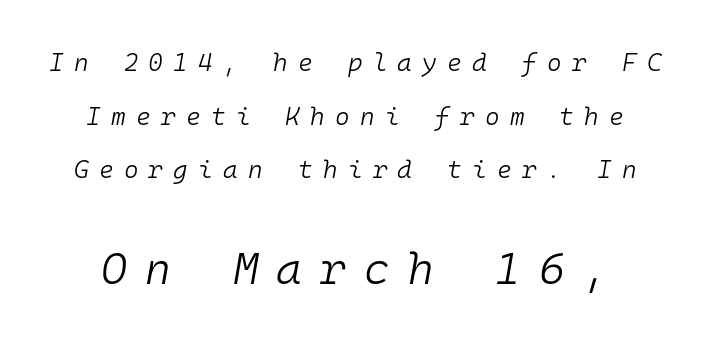
{"italic": "yes", "lean": "right", "slant_degrees": 10, "bold": "no", "weight": "light", "width": "normal", "stroke_contrast": "low", "x_height": "medium", "monospaced": "yes", "underline": "no", "line_spacing": "loose", "line_spacing_ratio": 2.15, "letter_spacing": "wide", "letter_spacing_em": 0.41, "larger_block": "second", "size_ratio": 1.76, "glyph_px": 44}
